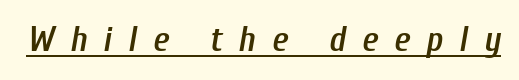
The image shows 35 px semibold, condensed type, italic (leaning right); set unusually wide letter spacing (+0.46 em), underlined; low stroke contrast and a medium x-height.
